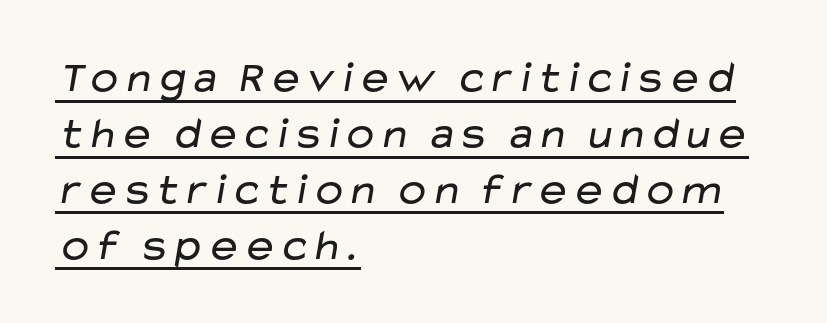
Q: Is the text bold? A: No.
Q: Is the typeface a serif or a sans-serif typeface? A: Sans-serif.
Q: Is the text underlined? A: Yes.
Q: How is the paragraph aligned? A: Left-aligned.
Q: Is the spacing between letters normal or unusually wide? A: Normal.
Q: Is the spacing between lines tight, normal or loose? A: Normal.
Q: Width (condensed, normal, or wide)? A: Wide.
Q: Stroke contrast? A: Low.
Q: x-height? A: Medium.
Q: Monospaced? A: No.
